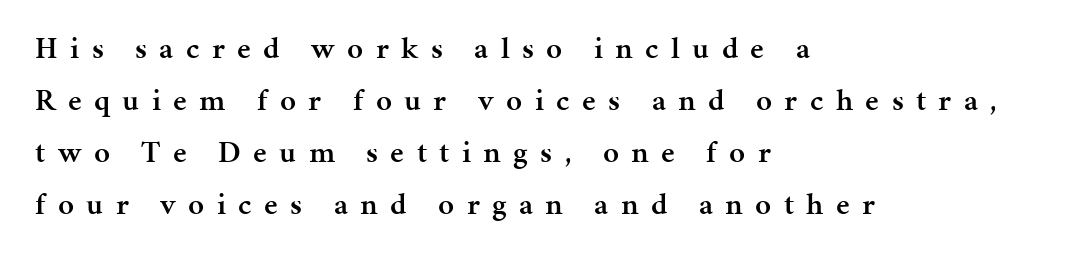
The image shows 31 px semibold serif type, upright; set left-aligned, normal line spacing (1.68x), unusually wide letter spacing (+0.4 em), not underlined; medium stroke contrast and a medium x-height.
